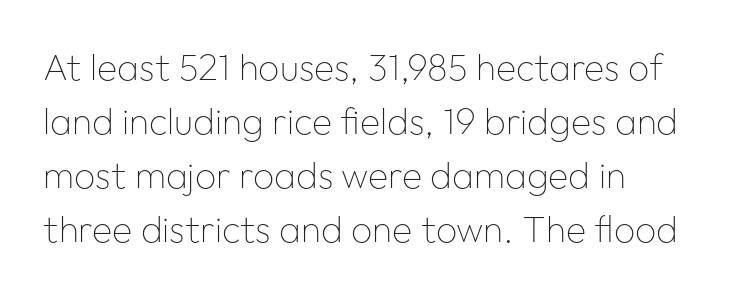
The image shows 37 px thin sans-serif type, upright; set normal line spacing (1.46x), normal letter spacing, not underlined; low stroke contrast and a medium x-height.
